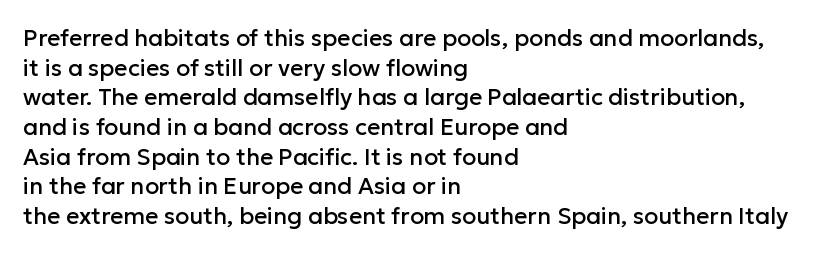
Descenders are the only things crossing below the line. A classic flush-left, rag-right setting is used for this passage. Upright lettering throughout. Quick note: interline space is typical. Letter spacing: default.
